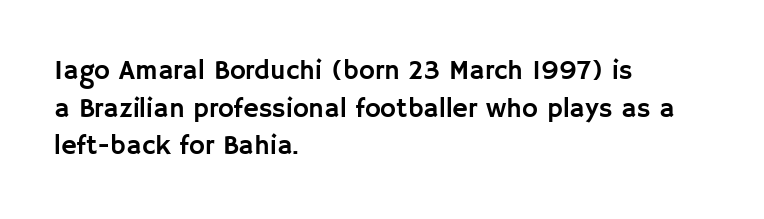
Q: Is the text italic (slanted)? A: No, it is upright.
Q: Is the text underlined? A: No.
Q: How is the paragraph aligned? A: Left-aligned.
Q: Is the spacing between letters normal or unusually wide? A: Normal.
Q: Is the spacing between lines tight, normal or loose? A: Normal.
